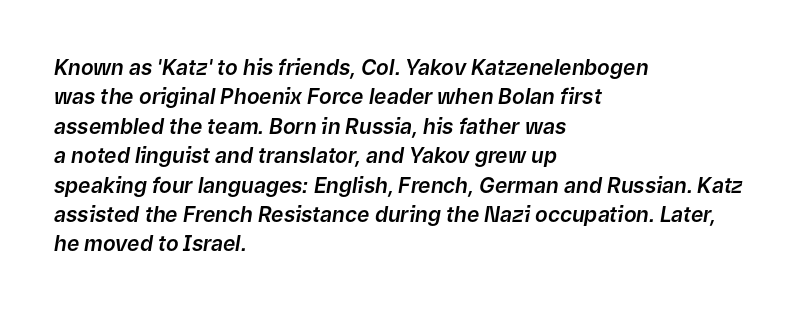
Q: Is the text italic (slanted)? A: Yes, it leans right by about 9 degrees.
Q: Is the text underlined? A: No.
Q: How is the paragraph aligned? A: Left-aligned.
Q: Is the spacing between letters normal or unusually wide? A: Normal.
Q: Is the spacing between lines tight, normal or loose? A: Normal.
